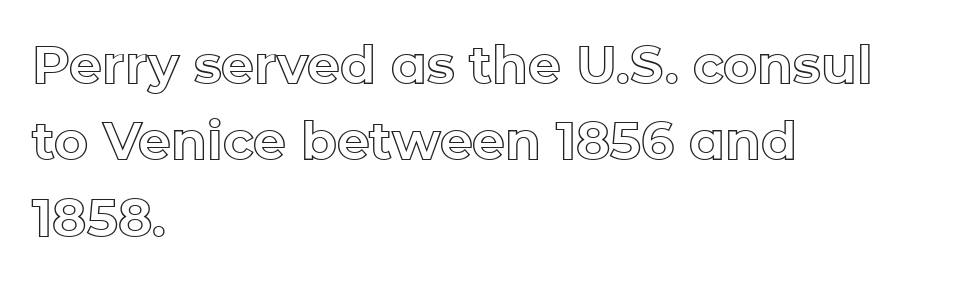
Reading down the column, the eye jumps a familiar distance to each next line. Each word holds together tightly as a unit, with standard inter-letter gaps. Proportional: the letters do not fall into vertical columns. Every row of glyphs begins at an identical x-position on the left. Every character sits straight up, as roman type does. Underlining? Definitely not there.
